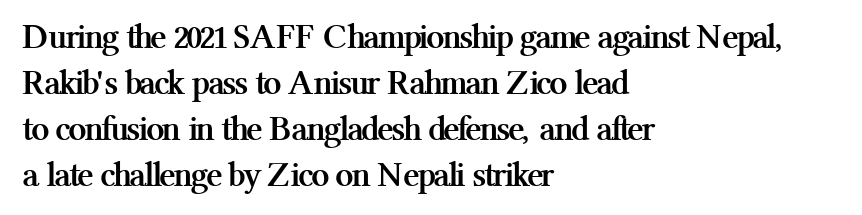
{"serif": "yes", "italic": "no", "bold": "yes", "weight": "semibold", "width": "normal", "stroke_contrast": "medium", "x_height": "medium", "monospaced": "no", "underline": "no", "align": "left", "line_spacing": "normal", "line_spacing_ratio": 1.28, "letter_spacing": "normal", "letter_spacing_em": 0.0, "glyph_px": 36}
